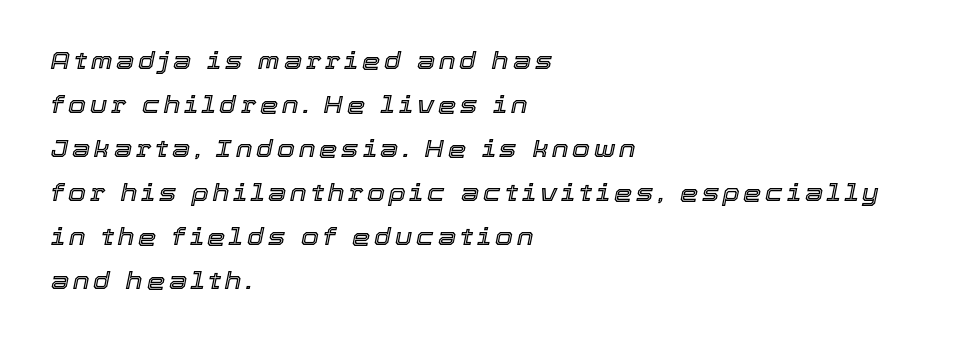
{"italic": "yes", "lean": "right", "slant_degrees": 12, "underline": "no", "align": "left", "line_spacing": "loose", "line_spacing_ratio": 1.91, "glyph_px": 23}
